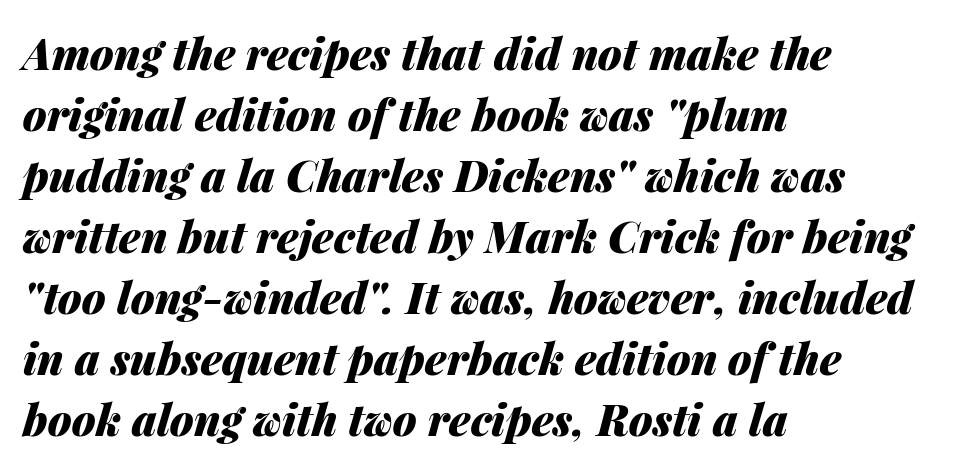
{"italic": "yes", "lean": "right", "slant_degrees": 14, "bold": "yes", "weight": "heavy", "width": "normal", "stroke_contrast": "medium", "x_height": "medium", "monospaced": "no", "underline": "no", "align": "left", "line_spacing": "normal", "line_spacing_ratio": 1.42, "letter_spacing": "normal", "letter_spacing_em": 0.0, "glyph_px": 43}
